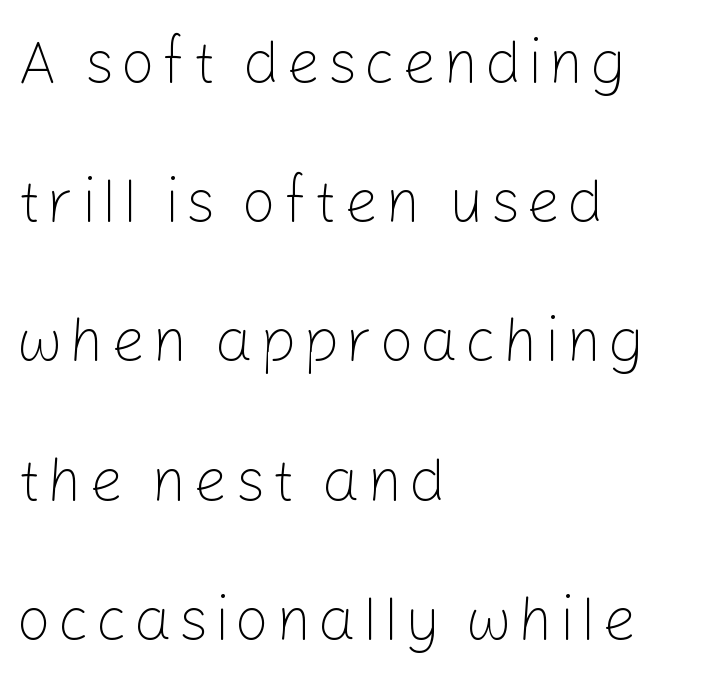
Left-aligned paragraph, ragged on the right. These lines are rendered in a variable-pitch font. The strip under each line holds only bare page. The strokes are not fattened; the text isn't bold.
